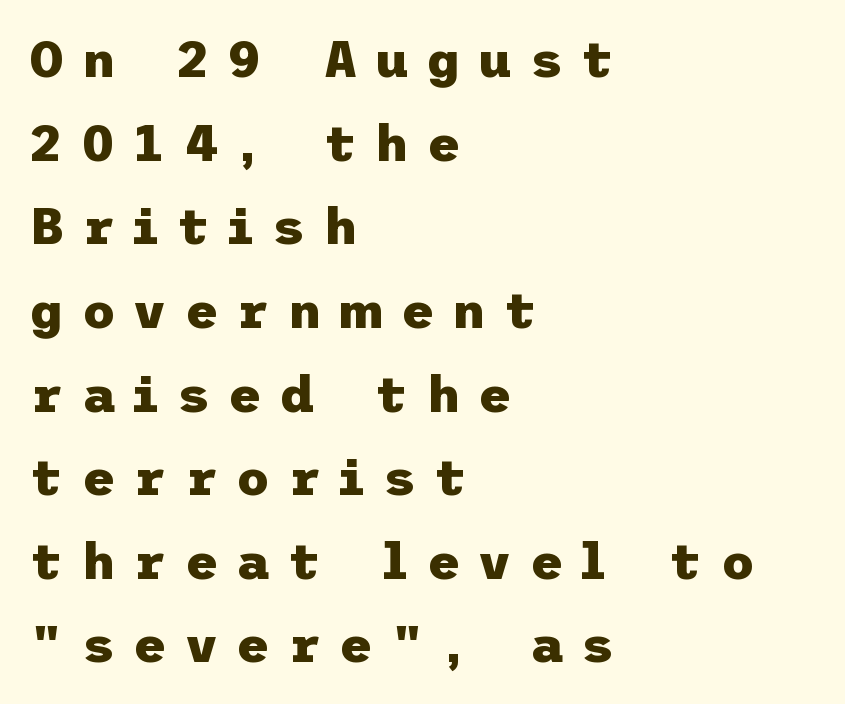
{"serif": "no", "italic": "no", "bold": "yes", "weight": "heavy", "width": "normal", "stroke_contrast": "low", "x_height": "medium", "underline": "no", "align": "left", "line_spacing": "normal", "line_spacing_ratio": 1.64, "letter_spacing": "wide", "letter_spacing_em": 0.36, "glyph_px": 51}
